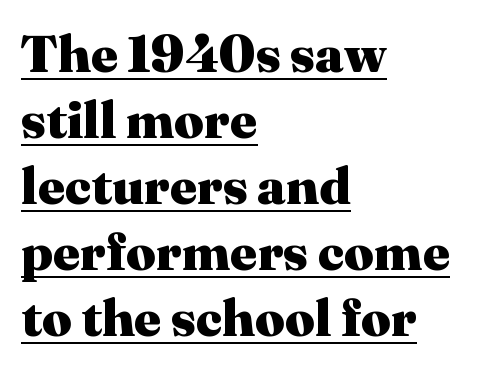
{"serif": "yes", "italic": "no", "bold": "yes", "weight": "heavy", "width": "normal", "stroke_contrast": "medium", "x_height": "medium", "monospaced": "no", "underline": "yes", "align": "left", "line_spacing": "normal", "line_spacing_ratio": 1.27, "letter_spacing": "normal", "letter_spacing_em": 0.0, "glyph_px": 52}
